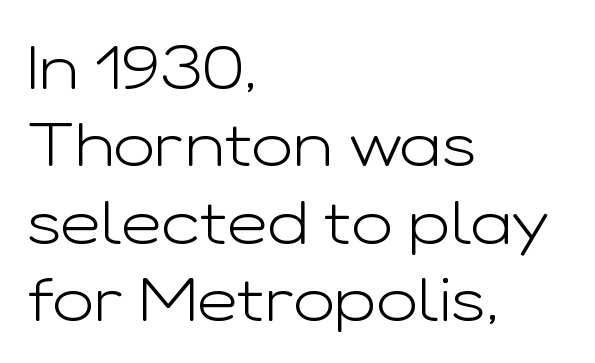
The image shows 62 px light, wide sans-serif type, upright; set left-aligned, normal line spacing (1.25x), normal letter spacing, not underlined; low stroke contrast and a medium x-height.
